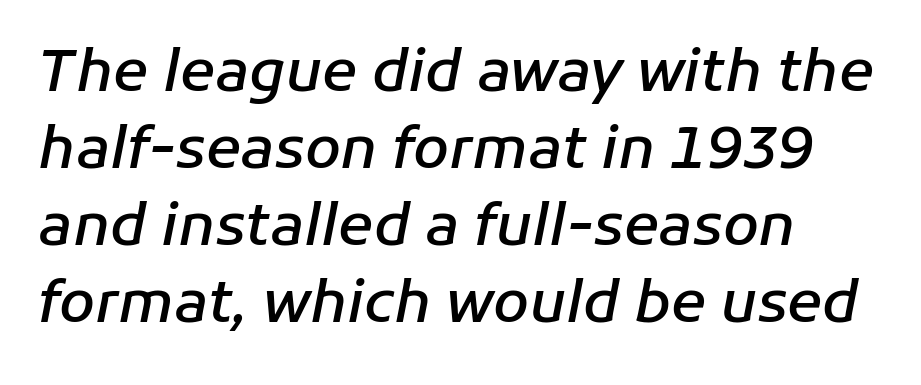
The image shows 58 px semibold type, italic (leaning right); set left-aligned, normal line spacing (1.33x), normal letter spacing, not underlined; low stroke contrast and a medium x-height.
